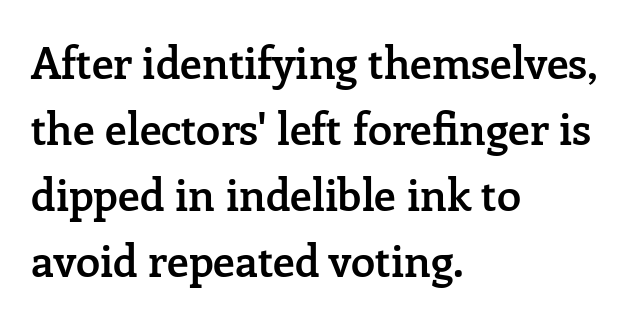
Layout note: lines flush left. Do the characters align in a grid? No, the font is proportional. Quick note: interline space is typical. Letter spacing: default. The words here are not underlined. Strokes here are thickened, but only to semibold level.
